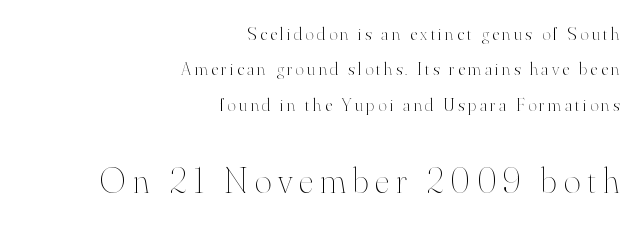
Q: Is the text bold? A: No.
Q: Is the text italic (slanted)? A: No, it is upright.
Q: Is the text underlined? A: No.
Q: How is the paragraph aligned? A: Right-aligned.
Q: Is the spacing between lines tight, normal or loose? A: Loose.
Q: Which block of text is set in a larger size, the first (top) or the second (bottom)? A: The second (bottom) one.
Q: Width (condensed, normal, or wide)? A: Normal.
Q: Stroke contrast? A: High.
Q: x-height? A: Small.
Q: Monospaced? A: No.
